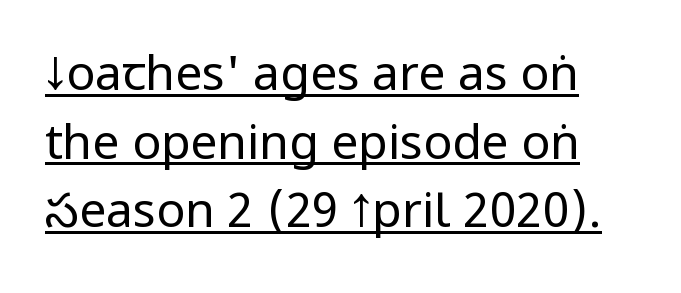
{"serif": "no", "italic": "no", "bold": "no", "weight": "regular", "width": "condensed", "stroke_contrast": "low", "underline": "yes", "line_spacing": "normal", "line_spacing_ratio": 1.43, "letter_spacing": "normal", "letter_spacing_em": 0.0, "glyph_px": 48}
